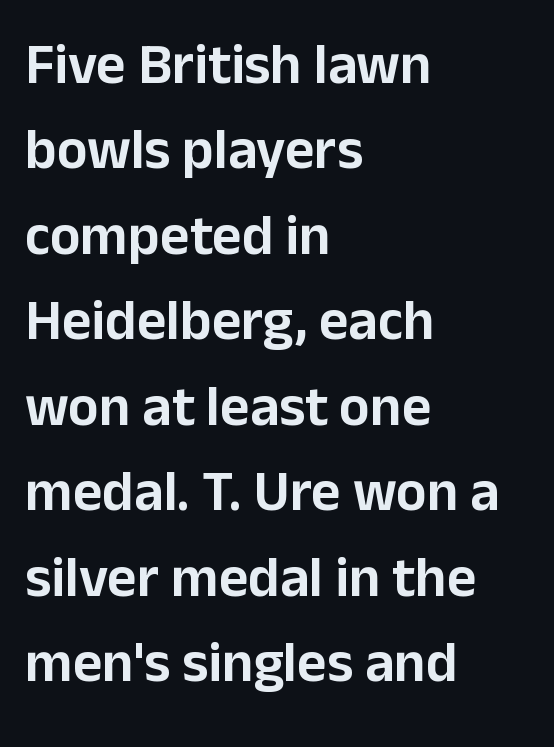
Q: Is the text italic (slanted)? A: No, it is upright.
Q: Is the typeface a serif or a sans-serif typeface? A: Sans-serif.
Q: Is the text underlined? A: No.
Q: How is the paragraph aligned? A: Left-aligned.
Q: Is the spacing between letters normal or unusually wide? A: Normal.
Q: Is the spacing between lines tight, normal or loose? A: Normal.
Q: Width (condensed, normal, or wide)? A: Normal.
Q: Stroke contrast? A: Low.
Q: x-height? A: Medium.
Q: Monospaced? A: No.
